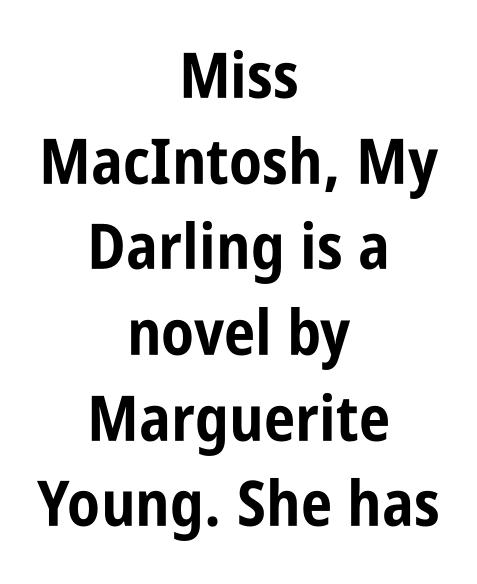
Q: Is the text bold? A: Yes.
Q: Is the text italic (slanted)? A: No, it is upright.
Q: Is the typeface a serif or a sans-serif typeface? A: Sans-serif.
Q: Is the text underlined? A: No.
Q: How is the paragraph aligned? A: Centered.
Q: Is the spacing between letters normal or unusually wide? A: Normal.
Q: Is the spacing between lines tight, normal or loose? A: Normal.
Q: Width (condensed, normal, or wide)? A: Condensed.
Q: Stroke contrast? A: Low.
Q: x-height? A: Large.
Q: Monospaced? A: No.
